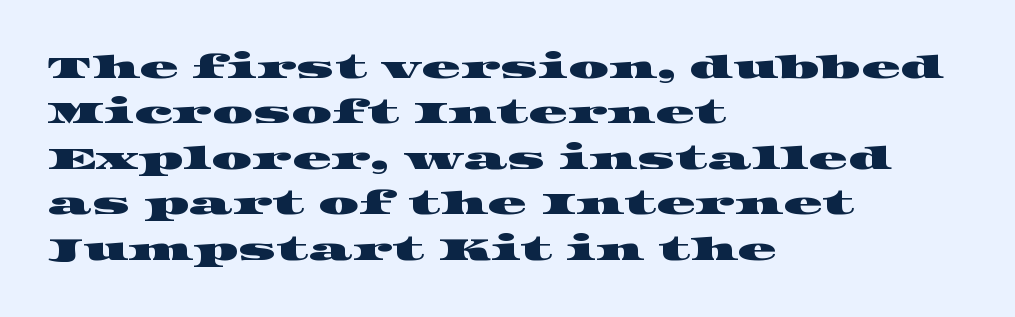
The image shows 32 px wide serif type; set left-aligned, normal line spacing (1.42x), normal letter spacing, not underlined; high stroke contrast and a large x-height.
